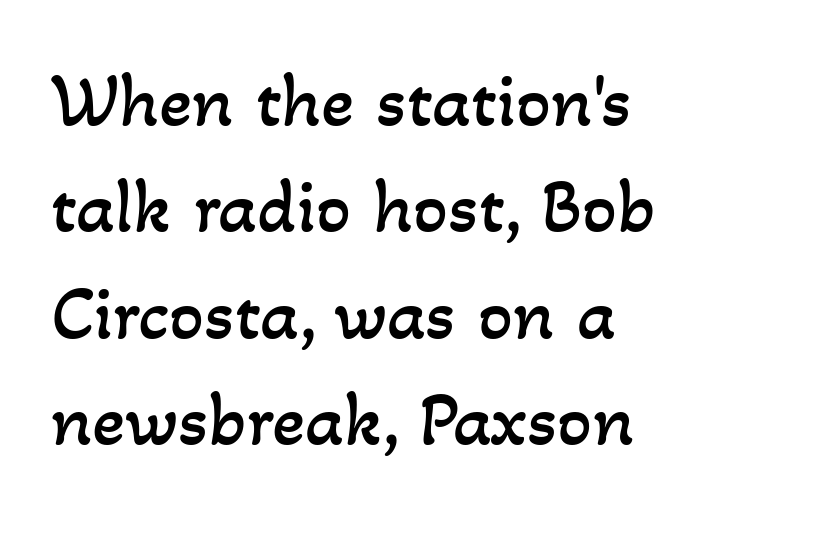
The image shows 77 px regular-weight type; set left-aligned, normal line spacing (1.38x), normal letter spacing, not underlined; low stroke contrast and a small x-height.
